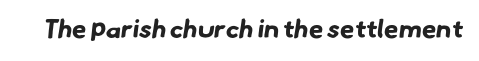
Q: Is the text bold? A: Yes.
Q: Is the text underlined? A: No.
Q: Is the spacing between letters normal or unusually wide? A: Normal.
